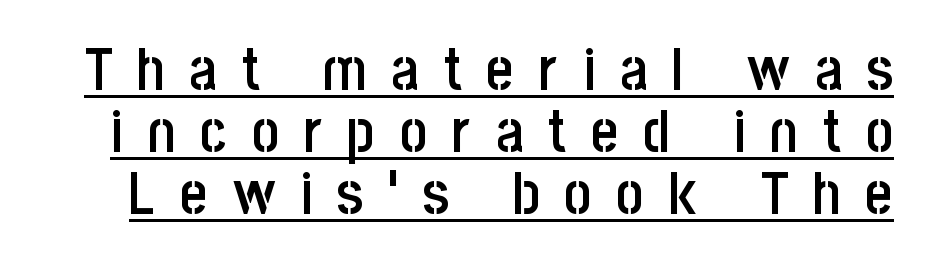
Q: Is the text bold? A: Semi-bold.
Q: Is the text italic (slanted)? A: No, it is upright.
Q: Is the typeface a serif or a sans-serif typeface? A: Sans-serif.
Q: Is the text underlined? A: Yes.
Q: Is the spacing between letters normal or unusually wide? A: Unusually wide.
Q: Is the spacing between lines tight, normal or loose? A: Tight.
Q: Width (condensed, normal, or wide)? A: Condensed.
Q: Stroke contrast? A: Low.
Q: x-height? A: Large.
Q: Monospaced? A: No.
